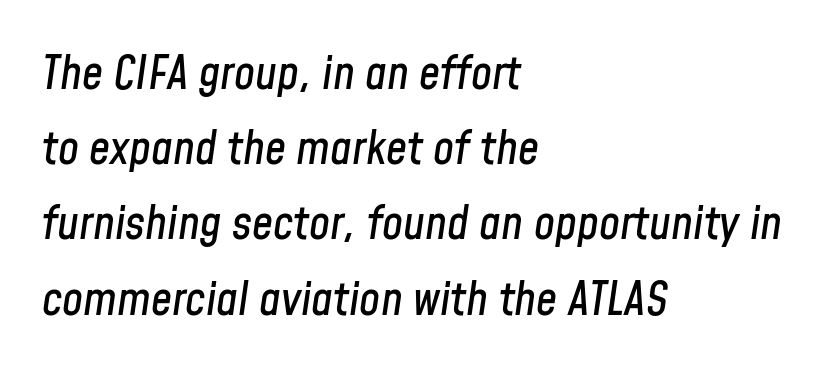
Q: Is the text italic (slanted)? A: Yes, it leans right by about 8 degrees.
Q: Is the text underlined? A: No.
Q: How is the paragraph aligned? A: Left-aligned.
Q: Is the spacing between letters normal or unusually wide? A: Normal.
Q: Is the spacing between lines tight, normal or loose? A: Normal.
Q: Width (condensed, normal, or wide)? A: Condensed.
Q: Stroke contrast? A: Low.
Q: x-height? A: Medium.
Q: Monospaced? A: No.
